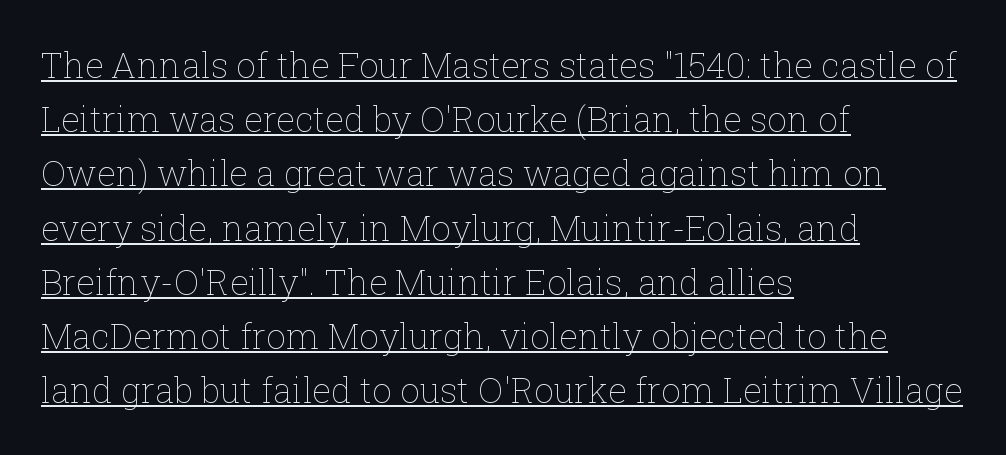
Q: Is the text bold? A: No.
Q: Is the text italic (slanted)? A: No, it is upright.
Q: Is the text underlined? A: Yes.
Q: How is the paragraph aligned? A: Left-aligned.
Q: Is the spacing between letters normal or unusually wide? A: Normal.
Q: Is the spacing between lines tight, normal or loose? A: Normal.
Q: Width (condensed, normal, or wide)? A: Normal.
Q: Stroke contrast? A: Low.
Q: x-height? A: Medium.
Q: Monospaced? A: No.
